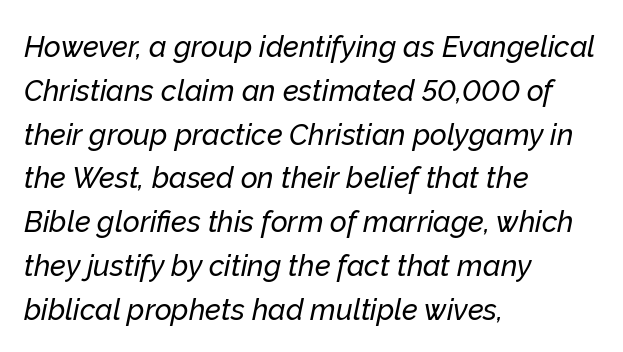
A typesetter would call this leading conventional body-copy spacing. Character widths vary here, with narrow letters taking less room than wide ones. The zone under the glyphs is completely vacant. The specimen reads as italic at a glance. The setting favours the left margin, as ordinary paragraphs usually do.
